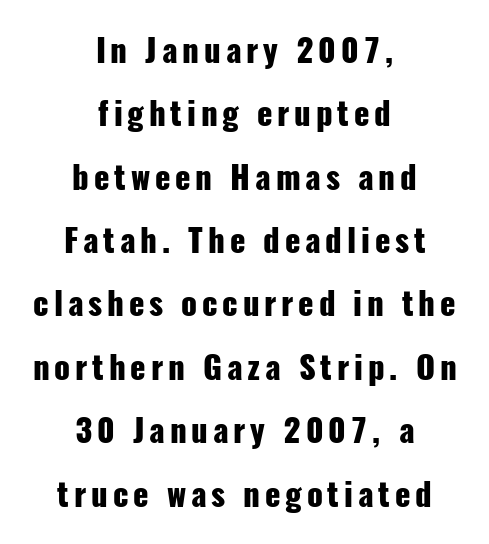
Varying glyph widths throughout — classic text-font behaviour. Typographic density is high because the face is bold. Widely set lines give the paragraph a tall, airy silhouette. A roman cut, with each character standing at attention. Centered paragraph, ragged on both sides.
